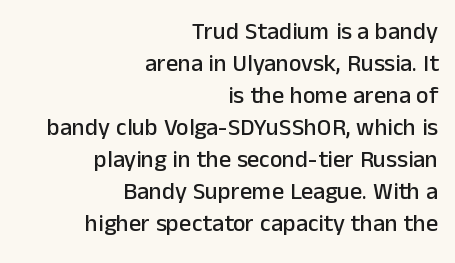
Q: Is the text italic (slanted)? A: No, it is upright.
Q: Is the text underlined? A: No.
Q: How is the paragraph aligned? A: Right-aligned.
Q: Is the spacing between letters normal or unusually wide? A: Normal.
Q: Is the spacing between lines tight, normal or loose? A: Normal.
